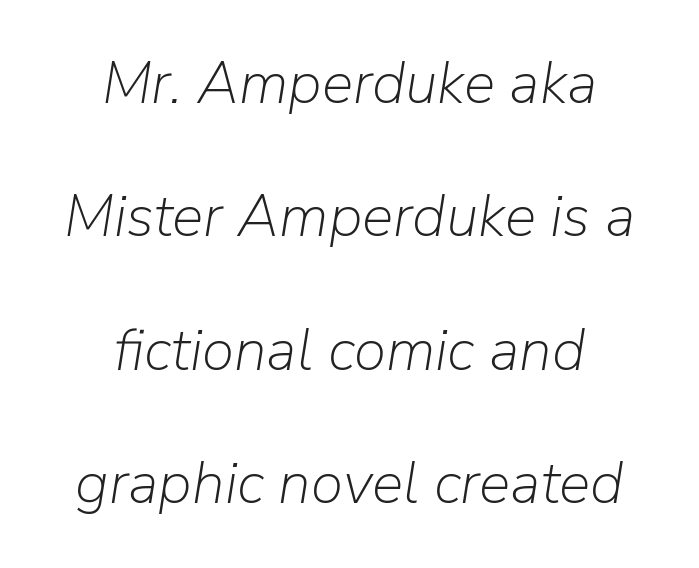
{"italic": "yes", "lean": "right", "slant_degrees": 9, "bold": "no", "weight": "light", "width": "normal", "stroke_contrast": "low", "x_height": "medium", "monospaced": "no", "underline": "no", "align": "center", "line_spacing": "loose", "line_spacing_ratio": 2.26, "letter_spacing": "normal", "letter_spacing_em": 0.0, "glyph_px": 59}
